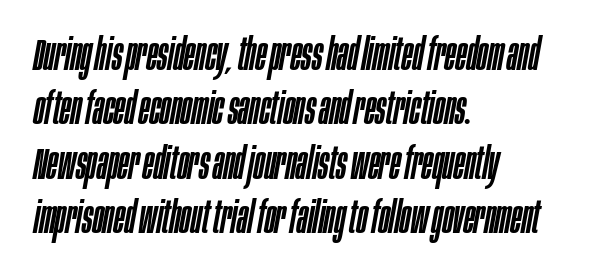
The image shows 45 px condensed type, italic (leaning right); set left-aligned, line spacing 1.21x, normal letter spacing, not underlined; low stroke contrast and a large x-height.
